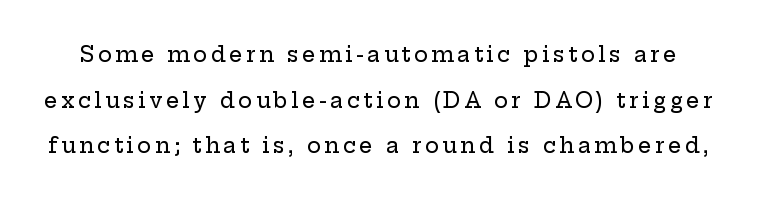
{"italic": "no", "underline": "no", "line_spacing": "loose", "line_spacing_ratio": 2.17, "glyph_px": 21}
